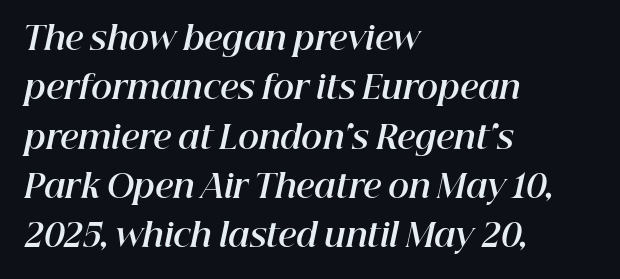
A typesetter would call this leading conventional body-copy spacing. A typesetter would mark this as italic. Looks like regular typesetting: each glyph gets only the width it needs. Students, this is bold: see how much ink each stroke carries. A clean baseline with only descenders dipping below it. Short and long lines alike share a common starting point at left.
